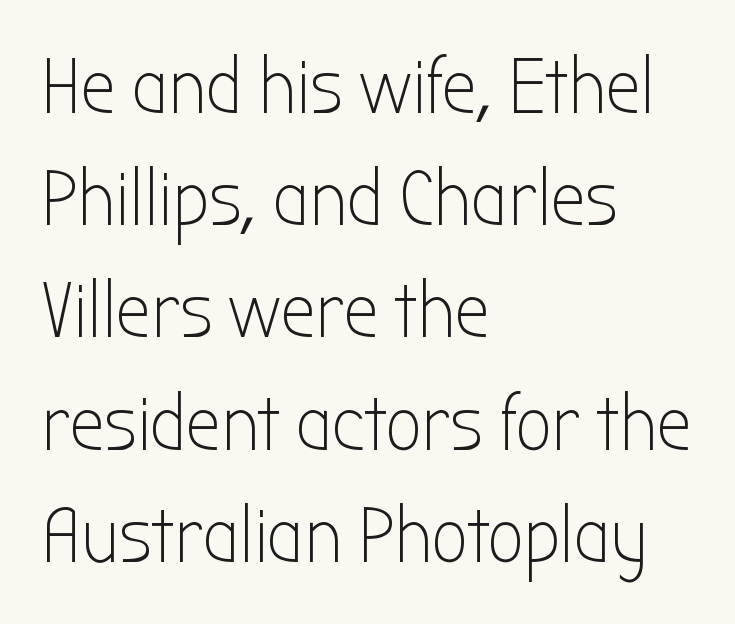
Q: Is the text bold? A: No.
Q: Is the text italic (slanted)? A: No, it is upright.
Q: Is the typeface a serif or a sans-serif typeface? A: Sans-serif.
Q: Is the text underlined? A: No.
Q: How is the paragraph aligned? A: Left-aligned.
Q: Is the spacing between letters normal or unusually wide? A: Normal.
Q: Is the spacing between lines tight, normal or loose? A: Normal.
Q: Width (condensed, normal, or wide)? A: Condensed.
Q: Stroke contrast? A: Low.
Q: x-height? A: Medium.
Q: Monospaced? A: No.
